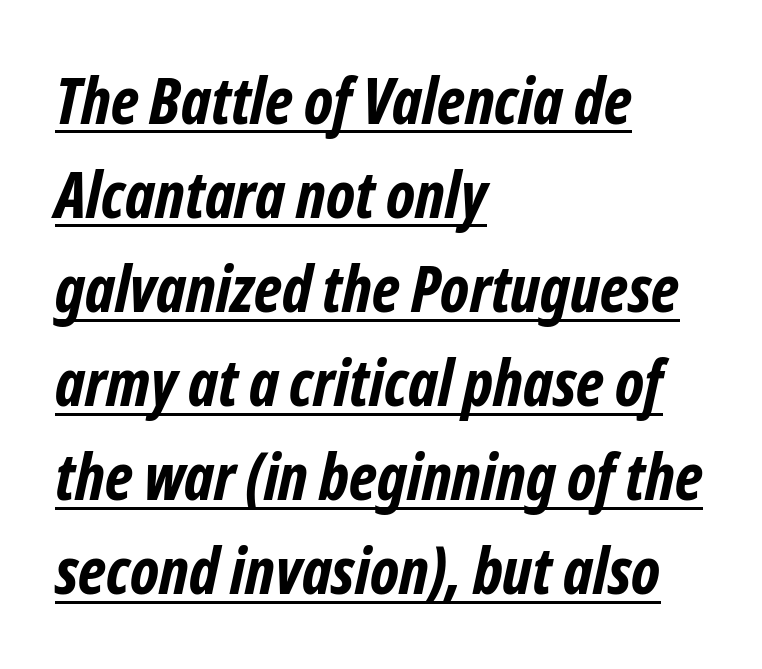
{"serif": "no", "bold": "yes", "weight": "bold", "width": "condensed", "stroke_contrast": "low", "x_height": "medium", "monospaced": "no", "underline": "yes", "align": "left", "line_spacing": "normal", "line_spacing_ratio": 1.47, "letter_spacing": "normal", "letter_spacing_em": 0.0, "glyph_px": 64}
